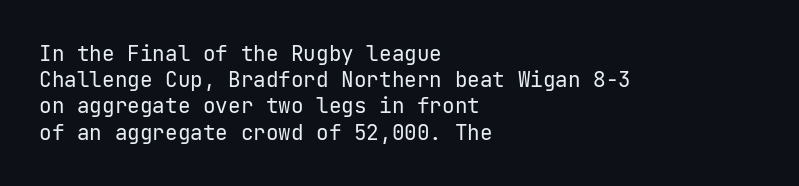
Q: Is the text bold? A: No.
Q: Is the text italic (slanted)? A: No, it is upright.
Q: Is the text underlined? A: No.
Q: How is the paragraph aligned? A: Left-aligned.
Q: Is the spacing between letters normal or unusually wide? A: Normal.
Q: Is the spacing between lines tight, normal or loose? A: Normal.
